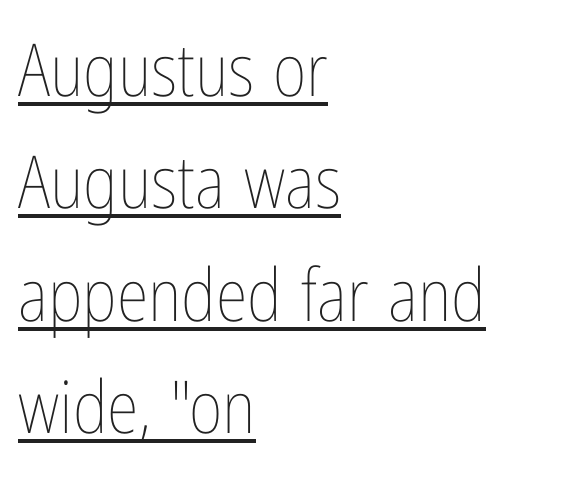
Q: Is the text bold? A: No.
Q: Is the text italic (slanted)? A: No, it is upright.
Q: Is the text underlined? A: Yes.
Q: How is the paragraph aligned? A: Left-aligned.
Q: Is the spacing between letters normal or unusually wide? A: Normal.
Q: Is the spacing between lines tight, normal or loose? A: Normal.
Q: Width (condensed, normal, or wide)? A: Condensed.
Q: Stroke contrast? A: Low.
Q: x-height? A: Medium.
Q: Monospaced? A: No.
